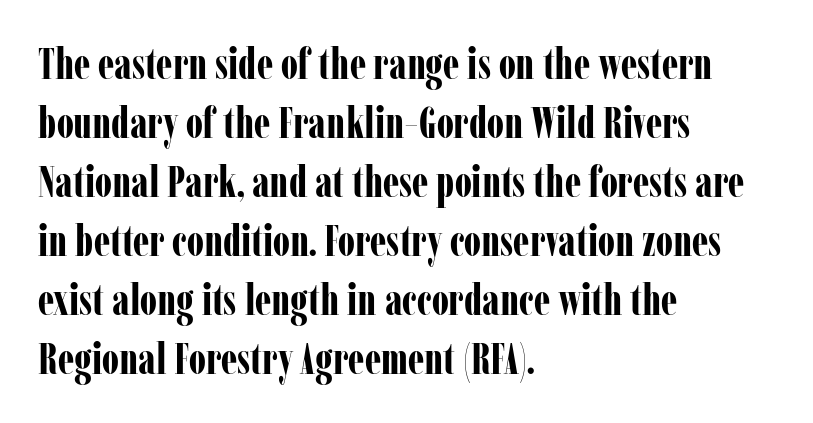
The image shows 43 px bold, condensed serif type, upright; set left-aligned, normal line spacing (1.37x), normal letter spacing, not underlined; low stroke contrast and a medium x-height.
